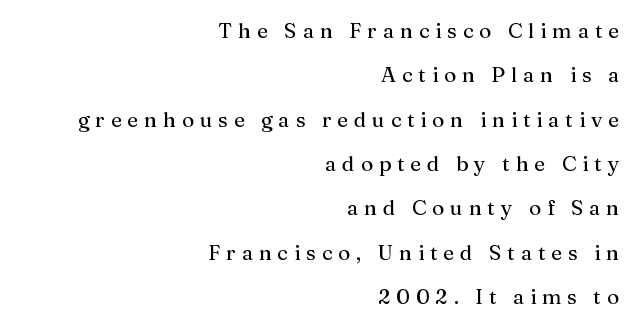
No italicization has been applied; the sample stays upright. Lines of text with bare space underneath. These lines stand farther apart than default settings would place them. Between one letter and the next there's a generous, obvious gap. Counters stay open thanks to moderate or lighter strokes. The lines are quadded right.
